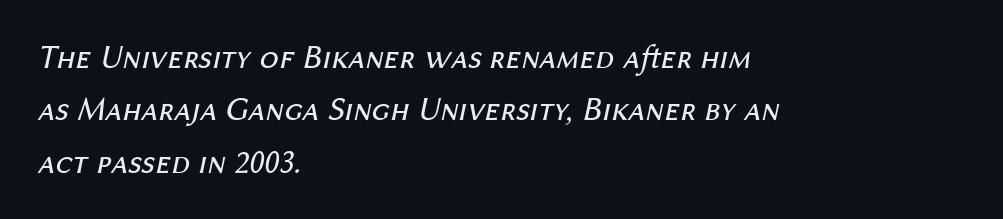
The image shows 34 px regular-weight type, italic (leaning right); set left-aligned, normal line spacing (1.54x), normal letter spacing, not underlined; medium stroke contrast and a medium x-height.
